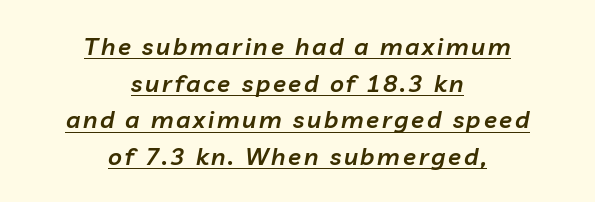
The image shows 24 px text type, italic (leaning right); set centered, normal line spacing (1.53x), underlined.
